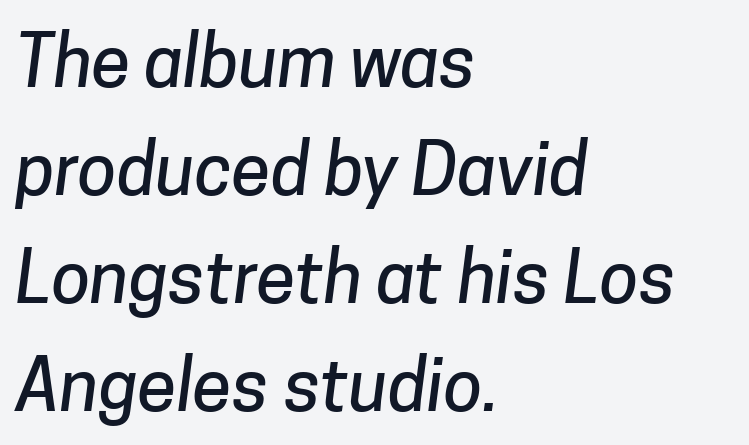
Q: Is the typeface a serif or a sans-serif typeface? A: Sans-serif.
Q: Is the text underlined? A: No.
Q: How is the paragraph aligned? A: Left-aligned.
Q: Is the spacing between letters normal or unusually wide? A: Normal.
Q: Is the spacing between lines tight, normal or loose? A: Normal.
Q: Width (condensed, normal, or wide)? A: Normal.
Q: Stroke contrast? A: Low.
Q: x-height? A: Medium.
Q: Monospaced? A: No.
